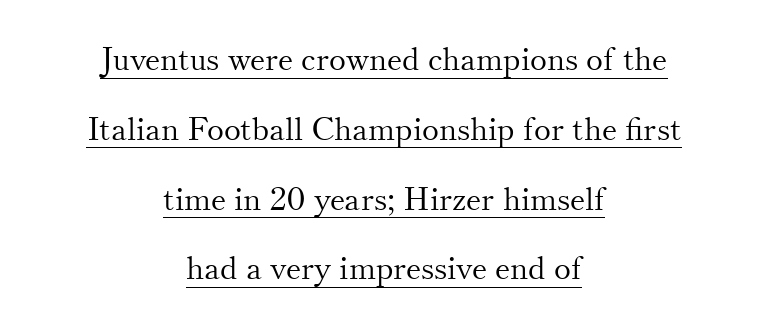
Rows of type keep a wide berth in the vertical direction. No letter is thick-stroked: the sample isn't bold. Observe the serifs anchoring each vertical stroke in this sample. Honestly, the letter spacing is just normal — you wouldn't notice it. These lines stack symmetrically, like a column narrowing and widening about its center. The passage shown is typed in a proportional face where columns would drift.
